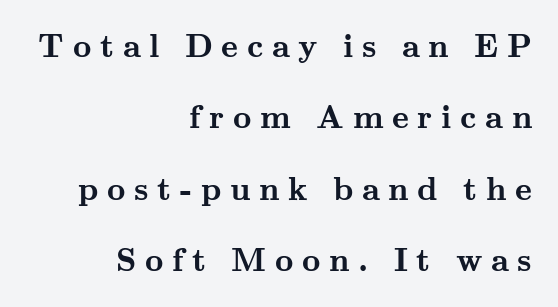
Q: Is the text bold? A: Yes.
Q: Is the text italic (slanted)? A: No, it is upright.
Q: Is the typeface a serif or a sans-serif typeface? A: Serif.
Q: Is the text underlined? A: No.
Q: How is the paragraph aligned? A: Right-aligned.
Q: Is the spacing between letters normal or unusually wide? A: Unusually wide.
Q: Is the spacing between lines tight, normal or loose? A: Loose.
Q: Width (condensed, normal, or wide)? A: Wide.
Q: Stroke contrast? A: Medium.
Q: x-height? A: Small.
Q: Monospaced? A: No.
